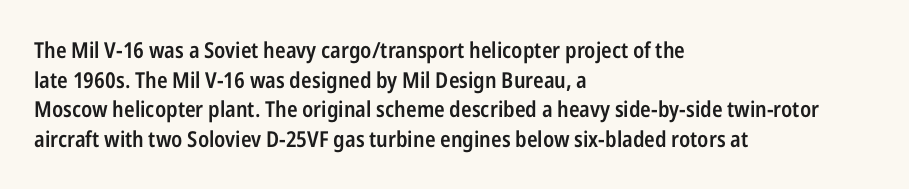
{"italic": "no", "bold": "semi", "underline": "no", "align": "left", "line_spacing": "normal", "line_spacing_ratio": 1.35, "letter_spacing": "normal", "letter_spacing_em": 0.0, "glyph_px": 22}
